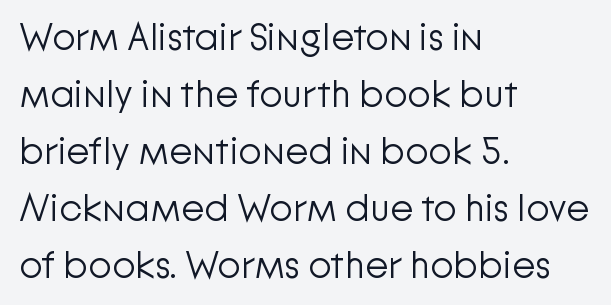
The image shows 38 px light sans-serif type, upright; set left-aligned, normal line spacing (1.5x), normal letter spacing, not underlined; low stroke contrast and a medium x-height.
